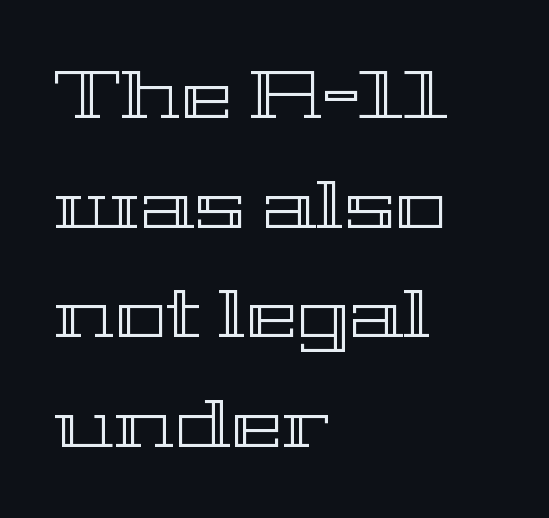
The image shows 69 px wide type, upright; set left-aligned, normal line spacing (1.59x), normal letter spacing, not underlined; a medium x-height.
